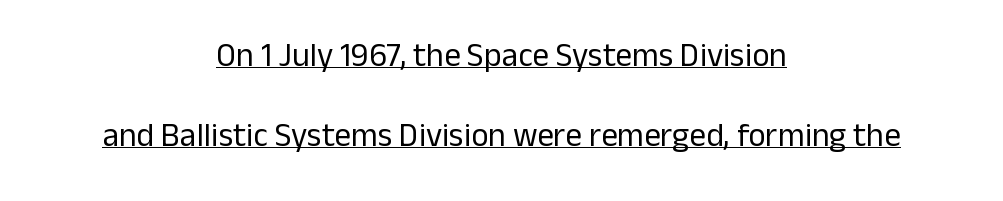
The image shows 33 px regular-weight sans-serif type, upright; set centered, loose line spacing (2.42x), normal letter spacing, underlined; low stroke contrast and a medium x-height.
